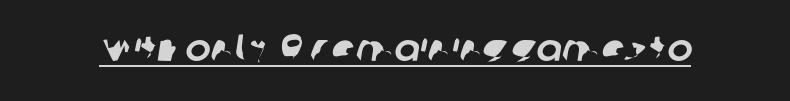
Compared with typical body copy, the letter spacing here is the same. Is there an underline? Yes — a line sits under the letters. The text was rendered using a sans face with plain stroke endings. Character widths vary here, with narrow letters taking less room than wide ones.
